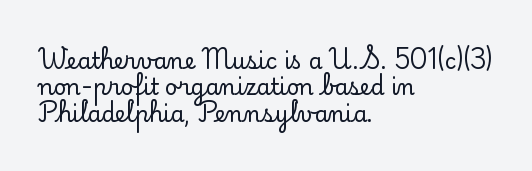
The image shows 22 px text type, upright; set left-aligned, line spacing 1.2x, normal letter spacing, not underlined.
